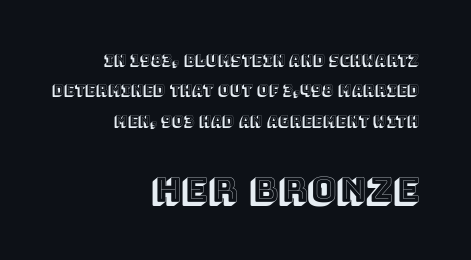
{"italic": "no", "width": "normal", "x_height": "large", "monospaced": "no", "underline": "no", "align": "right", "line_spacing": "loose", "line_spacing_ratio": 2.17, "letter_spacing": "normal", "letter_spacing_em": 0.0, "larger_block": "second", "size_ratio": 2.5, "glyph_px": 35}
